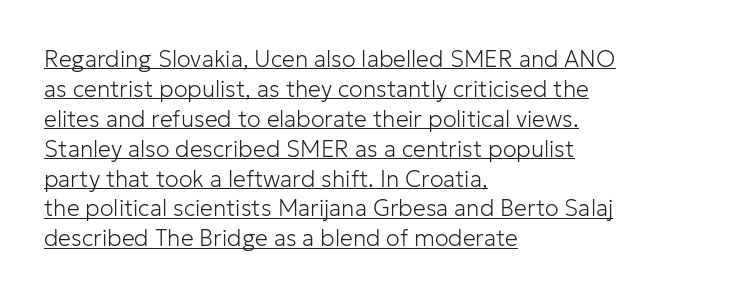
{"italic": "no", "bold": "no", "underline": "yes", "align": "left", "line_spacing": "normal", "line_spacing_ratio": 1.3, "letter_spacing": "normal", "letter_spacing_em": 0.0, "glyph_px": 23}
